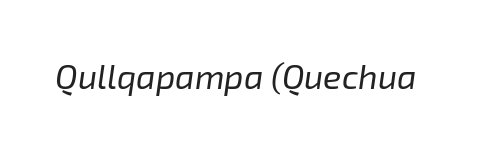
{"italic": "yes", "lean": "right", "slant_degrees": 8, "bold": "no", "weight": "regular", "width": "normal", "stroke_contrast": "low", "x_height": "medium", "monospaced": "no", "underline": "no", "letter_spacing": "normal", "letter_spacing_em": 0.0, "glyph_px": 34}
